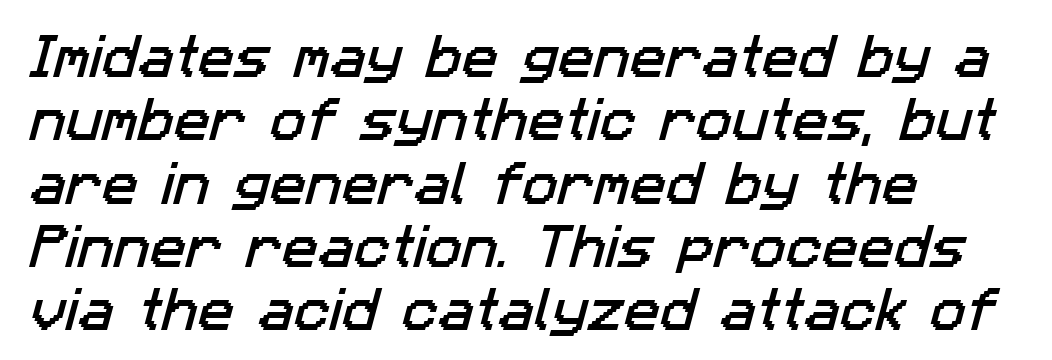
Q: Is the typeface a serif or a sans-serif typeface? A: Sans-serif.
Q: Is the text underlined? A: No.
Q: How is the paragraph aligned? A: Left-aligned.
Q: Is the spacing between letters normal or unusually wide? A: Normal.
Q: Is the spacing between lines tight, normal or loose? A: Normal.
Q: Width (condensed, normal, or wide)? A: Normal.
Q: Stroke contrast? A: Low.
Q: x-height? A: Medium.
Q: Monospaced? A: No.
